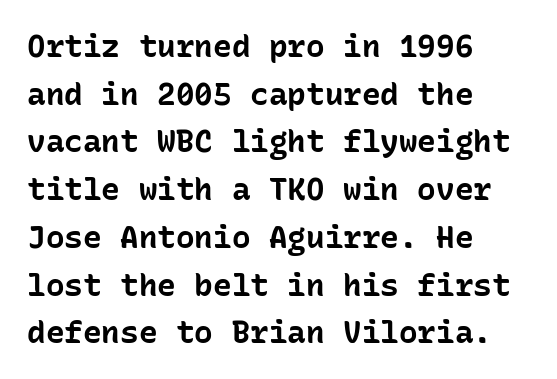
The image shows 31 px bold sans-serif type, upright, monospaced; set left-aligned, normal line spacing (1.54x), normal letter spacing, not underlined; low stroke contrast and a medium x-height.
